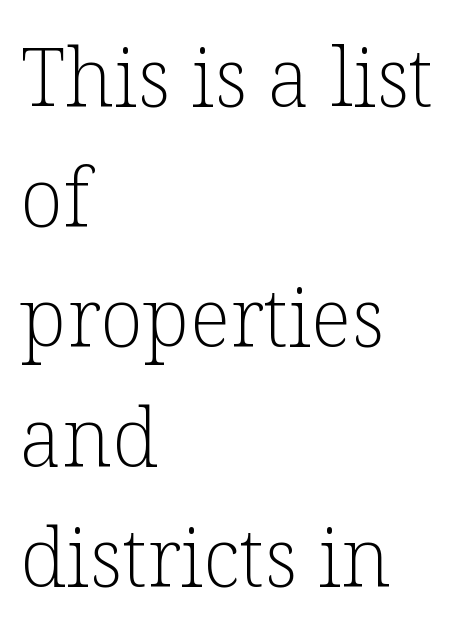
The face looks like a standard text weight, possibly lighter. Nothing unusual about the tracking: characters are spaced as the font intends. Do the characters align in a grid? No, the font is proportional. Italic: no, the glyphs are upright roman. A typesetter would call this leading conventional body-copy spacing. The specimen omits any rule beneath the text block's lines.
